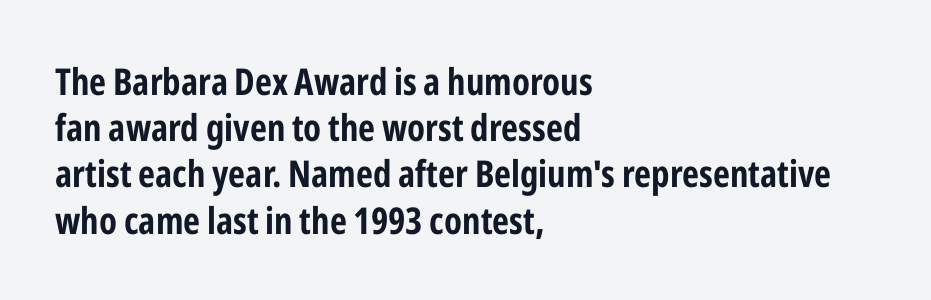
Notice how thick the strokes are: this is what a full bold looks like. The axis of the letterforms is exactly vertical. Just letters on the line, the space beneath them empty. Here the designer chose a conventional face with non-uniform glyph widths.
